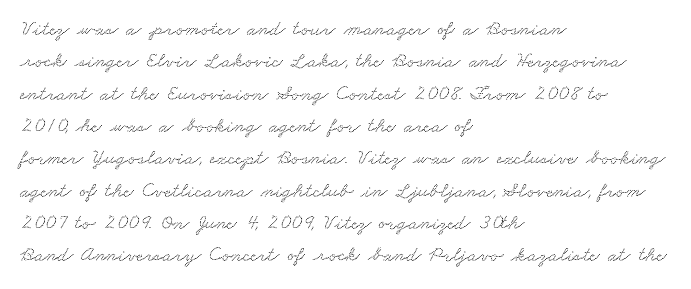
The image shows 21 px text type; set left-aligned, normal line spacing (1.54x), normal letter spacing, not underlined.
